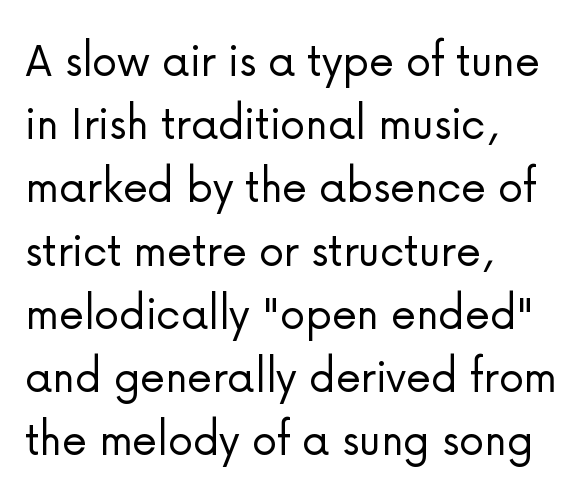
Q: Is the text bold? A: No.
Q: Is the text italic (slanted)? A: No, it is upright.
Q: Is the typeface a serif or a sans-serif typeface? A: Sans-serif.
Q: Is the text underlined? A: No.
Q: How is the paragraph aligned? A: Left-aligned.
Q: Is the spacing between letters normal or unusually wide? A: Normal.
Q: Width (condensed, normal, or wide)? A: Normal.
Q: Stroke contrast? A: Low.
Q: x-height? A: Medium.
Q: Monospaced? A: No.
